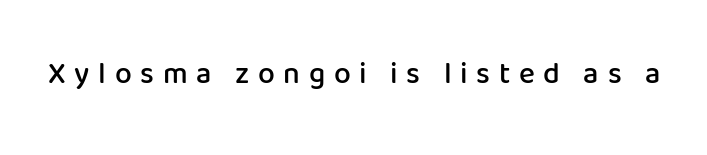
In terms of letterspacing, this is a distinctly airy, spread setting. Ascenders rise straight up at ninety degrees. The characters display no serif detailing; their extremities are plain. Is this a fixed-width face? No — the glyphs have proportional, varying widths. Underlining? Definitely not there. I'd describe the lettering as semibold — firm but not a full bold.
